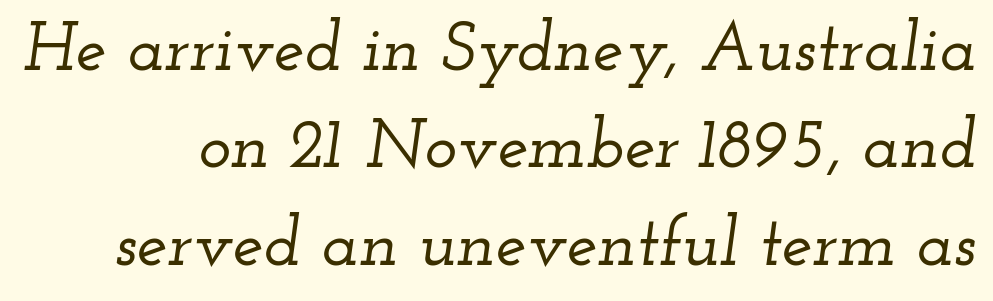
What's the leading like? Ordinary, nothing unusual. Looks like regular typesetting: each glyph gets only the width it needs. Decoration check: the copy has no underline. In terms of letterspacing, this is plain default setting. Little horizontal feet cap the strokes, marking this as serif type. The letters are slanted; this is an italic face.
